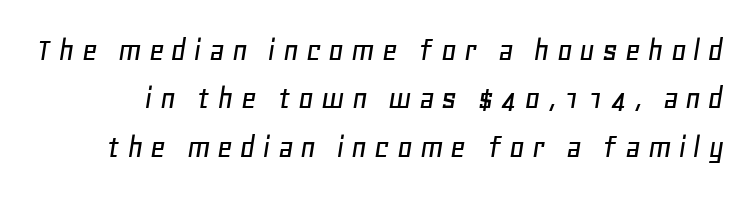
{"italic": "yes", "lean": "right", "slant_degrees": 11, "width": "normal", "stroke_contrast": "low", "x_height": "large", "monospaced": "no", "underline": "no", "line_spacing": "normal", "line_spacing_ratio": 1.42, "letter_spacing": "wide", "letter_spacing_em": 0.2, "glyph_px": 34}
